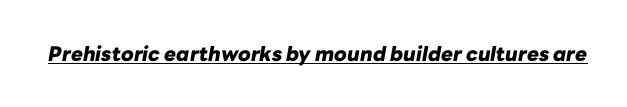
Looking at the ascenders, they clearly lean. The passage shown has conventional tracking throughout. On the weight axis this lands at bold, roughly 700. The words here are underlined.
